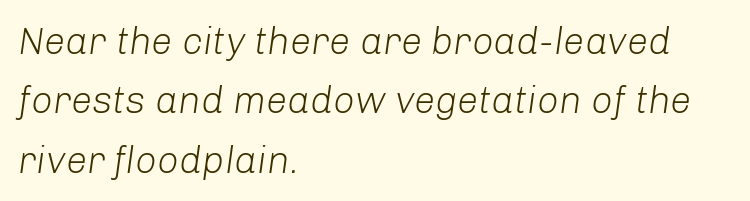
The image shows 38 px light type, italic (leaning right); set left-aligned, normal line spacing (1.56x), normal letter spacing, not underlined; low stroke contrast and a medium x-height.
